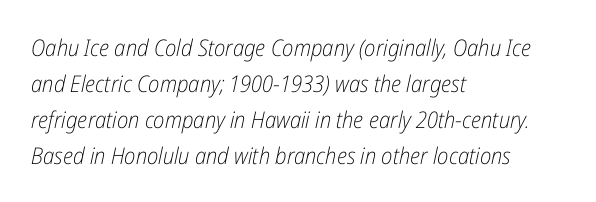
Successive baselines arrive at the customary interval. Only glyphs here, with clear space below each row. Weight: not bold — regular or lighter. The line texture is even and compact thanks to regular tracking. The paragraph has a hard left edge and a soft right edge. Slanted lettering throughout.
